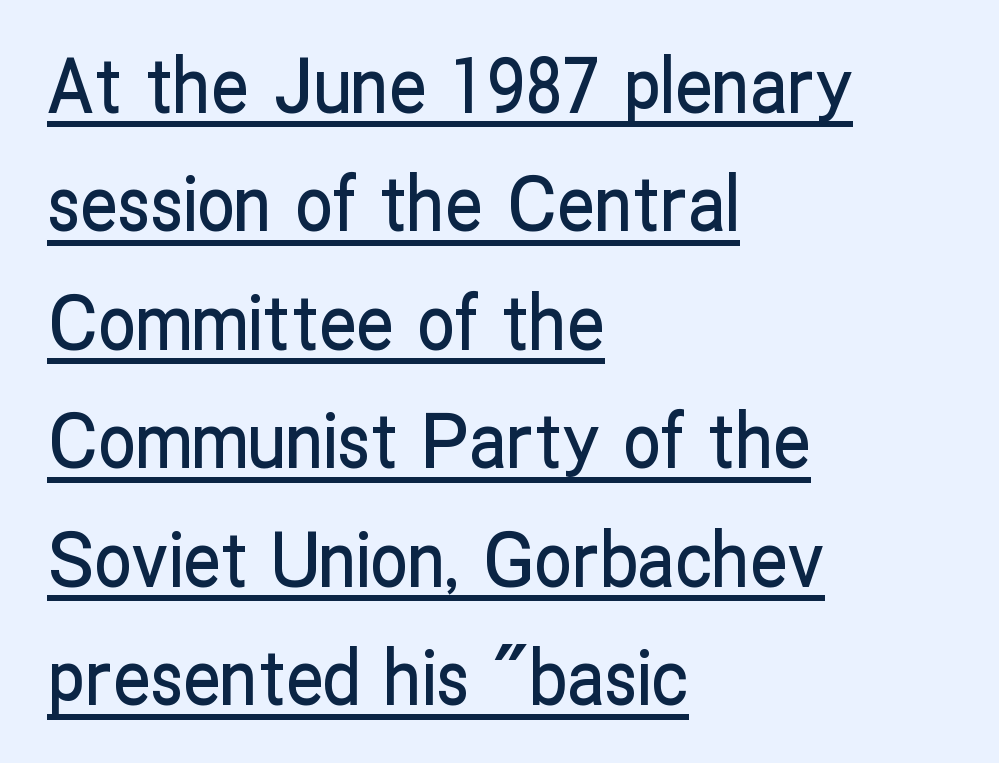
{"serif": "no", "italic": "no", "width": "condensed", "stroke_contrast": "low", "x_height": "medium", "monospaced": "no", "underline": "yes", "align": "left", "line_spacing": "normal", "line_spacing_ratio": 1.58, "letter_spacing": "normal", "letter_spacing_em": 0.0, "glyph_px": 75}
